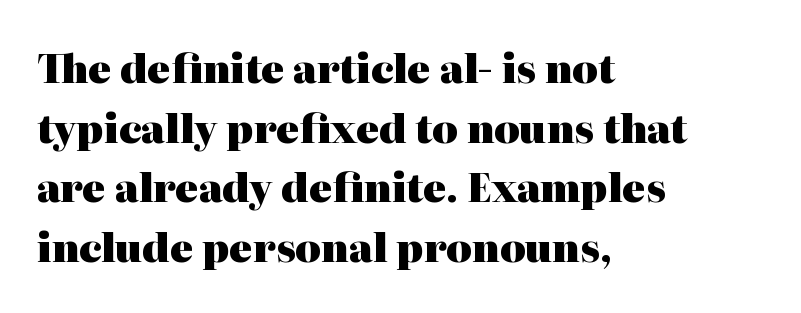
The typography opts for an upright posture over an oblique one. Regarding serifs, this sample has them. Note the varied advance widths — an 'i' is clearly narrower than an 'm'. These words are printed bold, with thick strokes throughout. Honestly, the letter spacing is just normal — you wouldn't notice it. The designer left line spacing at the default.
